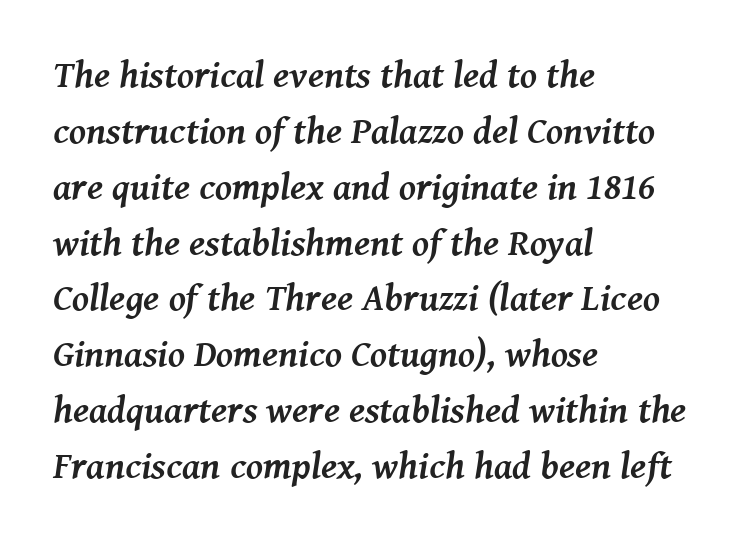
{"serif": "yes", "italic": "yes", "lean": "right", "slant_degrees": 8, "bold": "yes", "weight": "semibold", "width": "normal", "stroke_contrast": "medium", "x_height": "medium", "monospaced": "no", "underline": "no", "align": "left", "line_spacing": "normal", "line_spacing_ratio": 1.47, "letter_spacing": "normal", "letter_spacing_em": 0.0, "glyph_px": 38}
